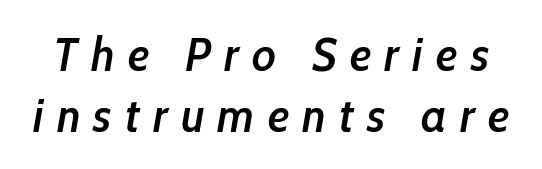
{"italic": "yes", "lean": "right", "slant_degrees": 10, "bold": "semi", "weight": "semibold", "width": "condensed", "stroke_contrast": "low", "x_height": "medium", "monospaced": "no", "underline": "no", "line_spacing": "normal", "line_spacing_ratio": 1.29, "letter_spacing": "wide", "letter_spacing_em": 0.28, "glyph_px": 47}
